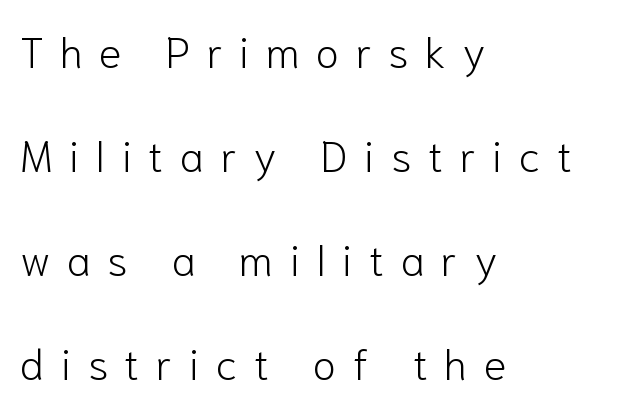
{"serif": "no", "italic": "no", "bold": "no", "weight": "light", "width": "normal", "stroke_contrast": "low", "x_height": "medium", "monospaced": "no", "underline": "no", "align": "left", "line_spacing": "loose", "line_spacing_ratio": 2.42, "letter_spacing": "wide", "letter_spacing_em": 0.38, "glyph_px": 43}
